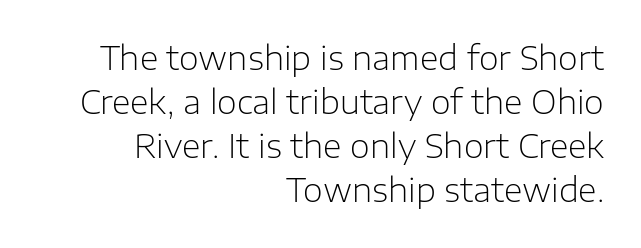
The area under the type is left untouched. The lettering holds an erect, upright posture throughout. These lines are rendered in a variable-pitch font. Whoever set this chose a conventional vertical rhythm.
